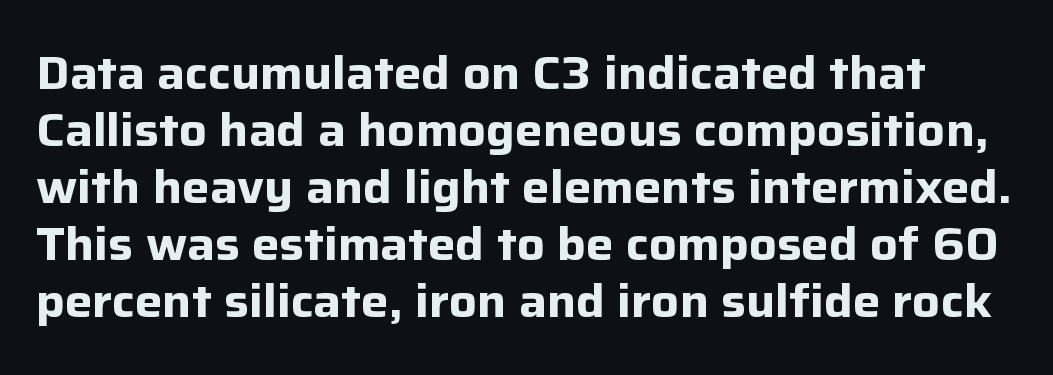
{"serif": "no", "italic": "no", "bold": "yes", "weight": "bold", "width": "normal", "stroke_contrast": "low", "x_height": "medium", "monospaced": "no", "underline": "no", "line_spacing_ratio": 1.24, "letter_spacing": "normal", "letter_spacing_em": 0.0, "glyph_px": 46}
